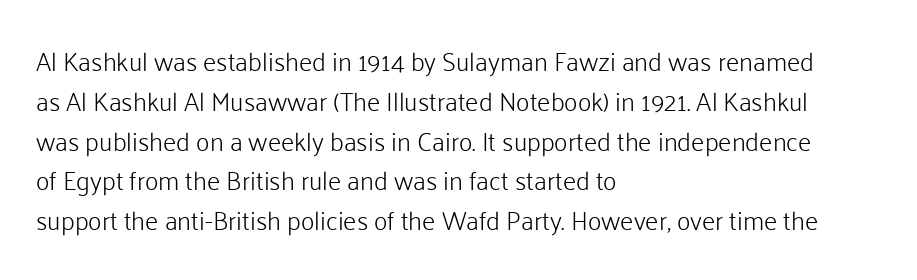
{"italic": "no", "bold": "no", "underline": "no", "align": "left", "line_spacing": "normal", "line_spacing_ratio": 1.53, "letter_spacing": "normal", "letter_spacing_em": 0.0, "glyph_px": 26}
